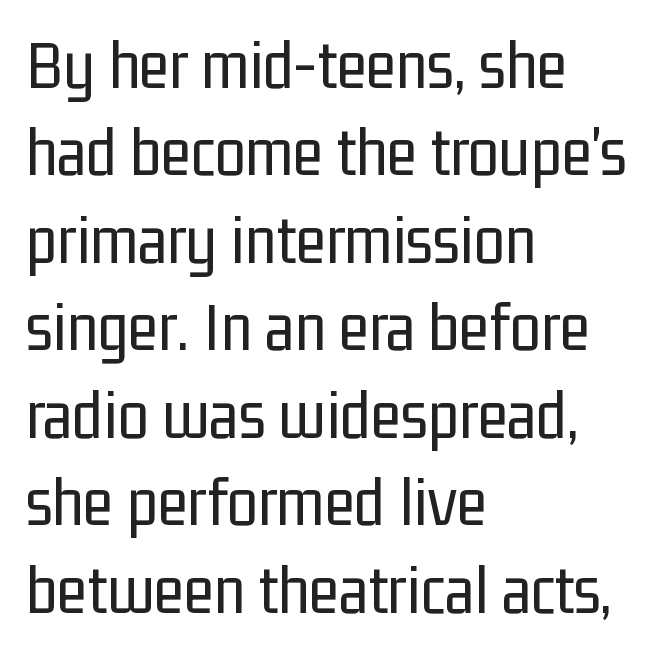
{"serif": "no", "italic": "no", "bold": "no", "weight": "regular", "width": "condensed", "stroke_contrast": "low", "x_height": "medium", "monospaced": "no", "underline": "no", "align": "left", "line_spacing": "normal", "line_spacing_ratio": 1.25, "letter_spacing": "normal", "letter_spacing_em": 0.0, "glyph_px": 70}
